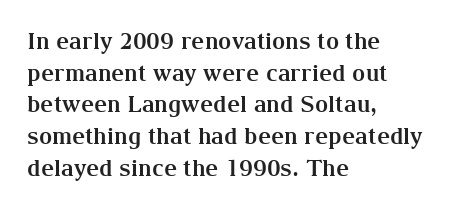
Q: Is the text bold? A: Yes.
Q: Is the text italic (slanted)? A: No, it is upright.
Q: Is the text underlined? A: No.
Q: How is the paragraph aligned? A: Left-aligned.
Q: Is the spacing between letters normal or unusually wide? A: Normal.
Q: Is the spacing between lines tight, normal or loose? A: Normal.
